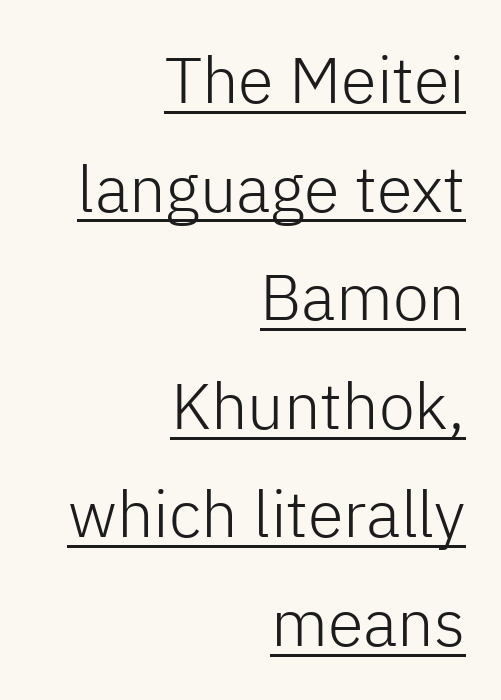
Q: Is the text bold? A: No.
Q: Is the text italic (slanted)? A: No, it is upright.
Q: Is the typeface a serif or a sans-serif typeface? A: Sans-serif.
Q: Is the text underlined? A: Yes.
Q: How is the paragraph aligned? A: Right-aligned.
Q: Is the spacing between letters normal or unusually wide? A: Normal.
Q: Is the spacing between lines tight, normal or loose? A: Normal.
Q: Width (condensed, normal, or wide)? A: Normal.
Q: Stroke contrast? A: Low.
Q: x-height? A: Medium.
Q: Monospaced? A: No.
